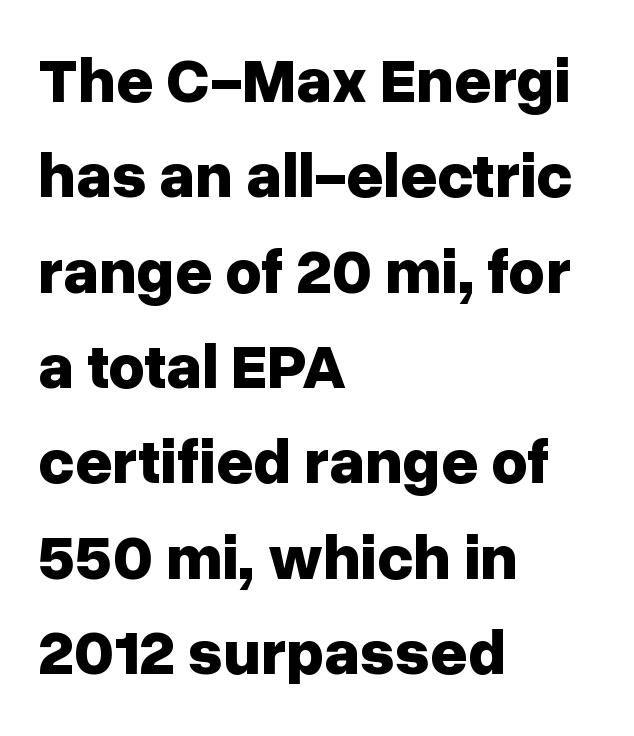
Q: Is the text bold? A: Yes.
Q: Is the text italic (slanted)? A: No, it is upright.
Q: Is the typeface a serif or a sans-serif typeface? A: Sans-serif.
Q: Is the text underlined? A: No.
Q: How is the paragraph aligned? A: Left-aligned.
Q: Is the spacing between letters normal or unusually wide? A: Normal.
Q: Is the spacing between lines tight, normal or loose? A: Normal.
Q: Width (condensed, normal, or wide)? A: Normal.
Q: Stroke contrast? A: Low.
Q: x-height? A: Medium.
Q: Monospaced? A: No.
